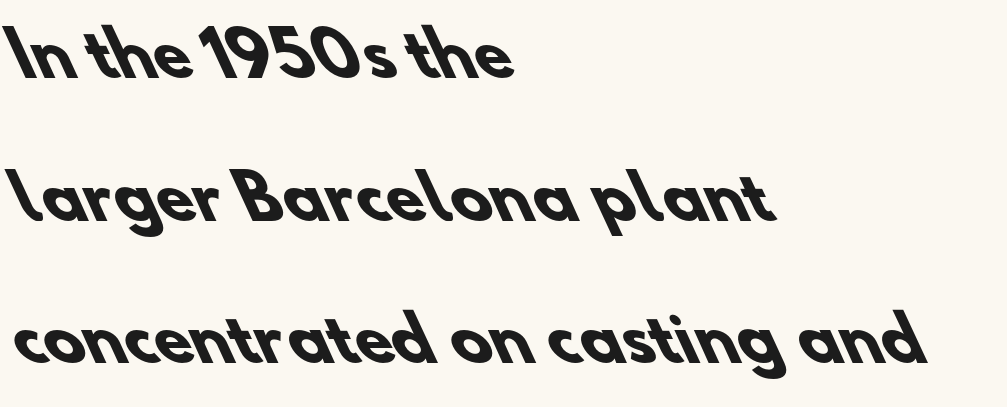
{"serif": "no", "bold": "yes", "weight": "heavy", "width": "normal", "stroke_contrast": "low", "x_height": "small", "monospaced": "no", "underline": "no", "align": "left", "line_spacing": "loose", "line_spacing_ratio": 2.34, "letter_spacing": "normal", "letter_spacing_em": 0.0, "glyph_px": 61}
